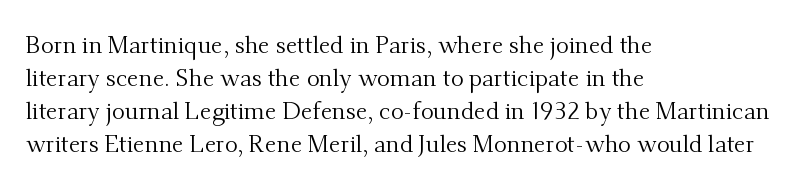
{"italic": "no", "bold": "no", "underline": "no", "align": "left", "line_spacing": "normal", "line_spacing_ratio": 1.37, "letter_spacing": "normal", "letter_spacing_em": 0.0, "glyph_px": 24}
